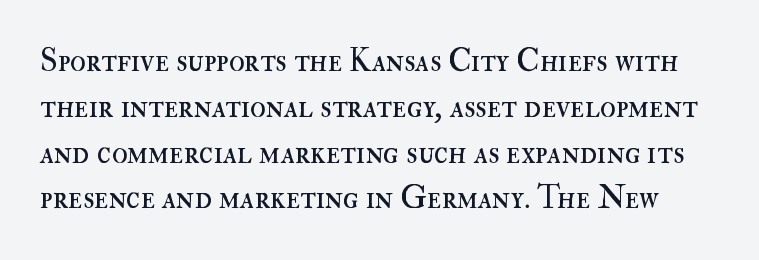
Quick note: underline off. Note the varied advance widths — an 'i' is clearly narrower than an 'm'. No heavy texture on the line: the type isn't bold. The line texture is even and compact thanks to regular tracking.
